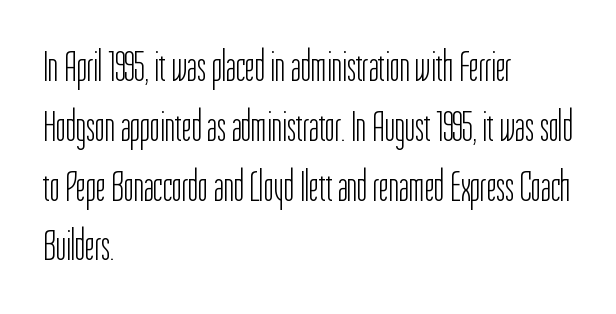
The image shows 43 px light, condensed sans-serif type, upright; set left-aligned, normal line spacing (1.39x), normal letter spacing, not underlined; low stroke contrast and a medium x-height.
